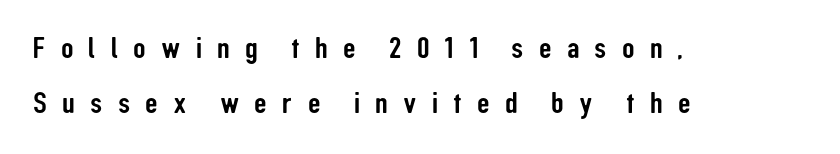
{"serif": "no", "italic": "no", "width": "condensed", "stroke_contrast": "low", "x_height": "medium", "monospaced": "no", "underline": "no", "align": "left", "line_spacing_ratio": 1.79, "letter_spacing": "wide", "letter_spacing_em": 0.49, "glyph_px": 31}
